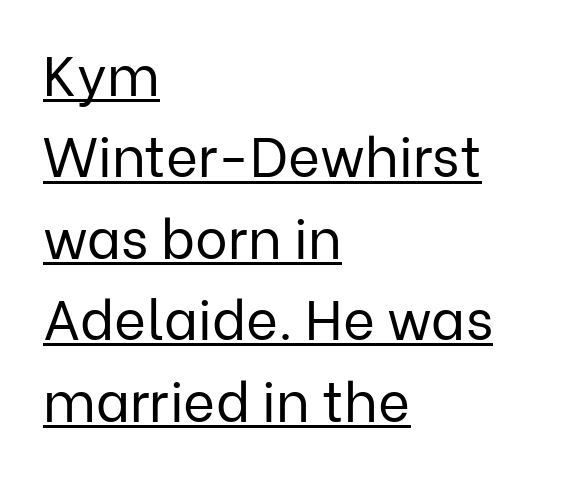
The image shows 55 px regular-weight sans-serif type, upright; set left-aligned, normal line spacing (1.48x), normal letter spacing, underlined; low stroke contrast and a medium x-height.
